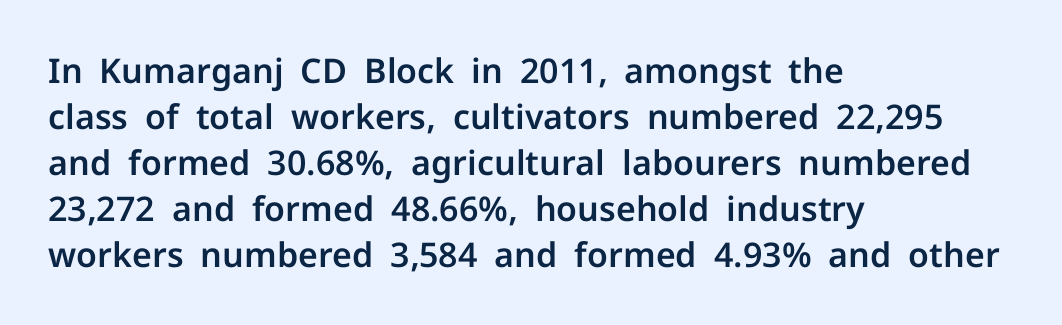
The image shows 34 px sans-serif type, upright; set left-aligned, normal line spacing (1.35x), normal letter spacing, not underlined; low stroke contrast and a medium x-height.
